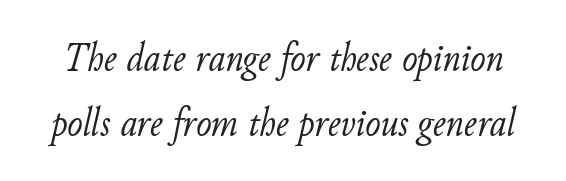
The image shows 41 px light type, italic (leaning right); set normal line spacing (1.58x), normal letter spacing, not underlined; low stroke contrast and a small x-height.
